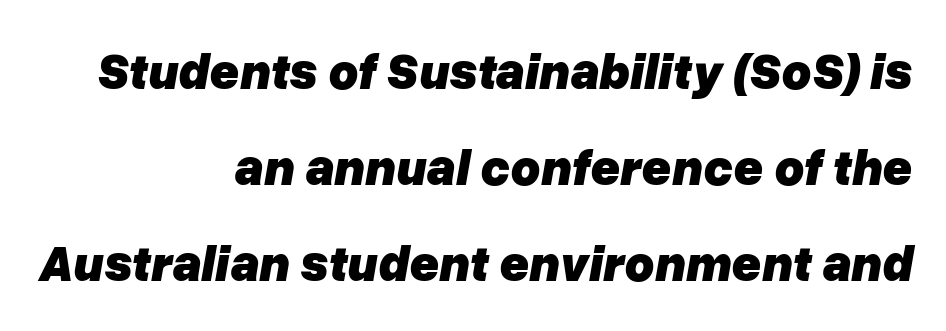
Q: Is the text bold? A: Yes.
Q: Is the text italic (slanted)? A: Yes, it leans right by about 10 degrees.
Q: Is the text underlined? A: No.
Q: How is the paragraph aligned? A: Right-aligned.
Q: Is the spacing between letters normal or unusually wide? A: Normal.
Q: Width (condensed, normal, or wide)? A: Normal.
Q: Stroke contrast? A: Low.
Q: x-height? A: Medium.
Q: Monospaced? A: No.
